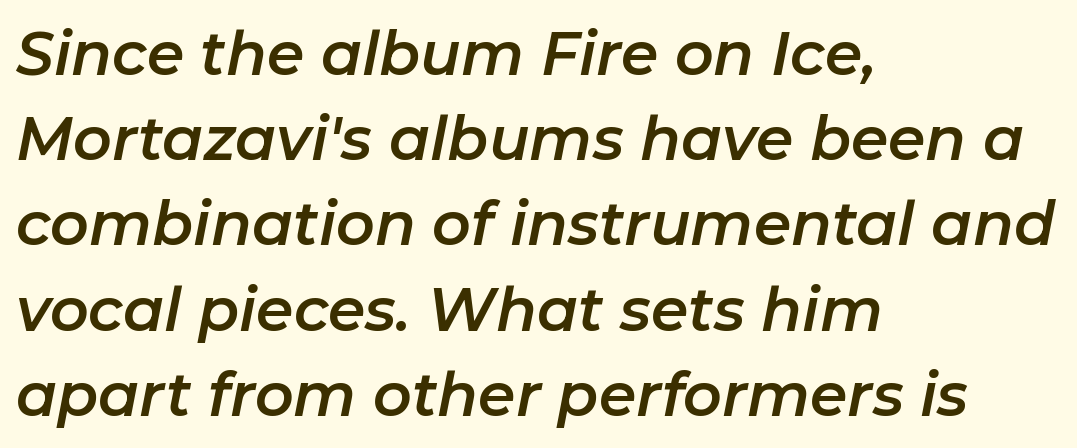
{"italic": "yes", "lean": "right", "slant_degrees": 11, "width": "normal", "stroke_contrast": "low", "x_height": "medium", "monospaced": "no", "underline": "no", "align": "left", "line_spacing": "normal", "line_spacing_ratio": 1.42, "letter_spacing": "normal", "letter_spacing_em": 0.0, "glyph_px": 60}
